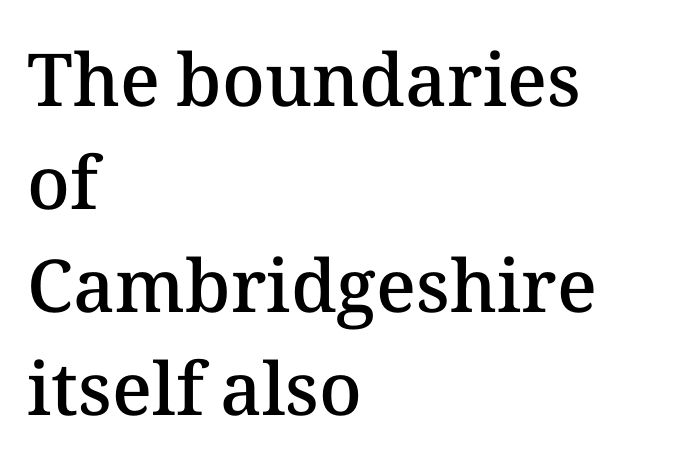
Q: Is the text bold? A: Semi-bold.
Q: Is the text italic (slanted)? A: No, it is upright.
Q: Is the text underlined? A: No.
Q: How is the paragraph aligned? A: Left-aligned.
Q: Is the spacing between letters normal or unusually wide? A: Normal.
Q: Is the spacing between lines tight, normal or loose? A: Normal.
Q: Width (condensed, normal, or wide)? A: Normal.
Q: Stroke contrast? A: Medium.
Q: x-height? A: Medium.
Q: Monospaced? A: No.
